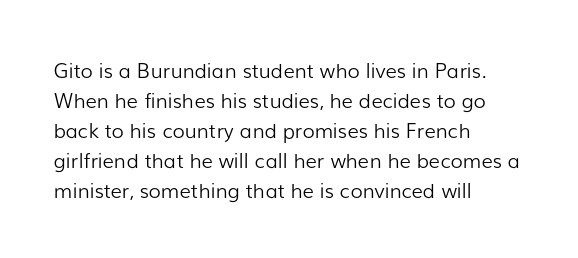
Q: Is the text bold? A: No.
Q: Is the text italic (slanted)? A: No, it is upright.
Q: Is the text underlined? A: No.
Q: How is the paragraph aligned? A: Left-aligned.
Q: Is the spacing between letters normal or unusually wide? A: Normal.
Q: Is the spacing between lines tight, normal or loose? A: Normal.
